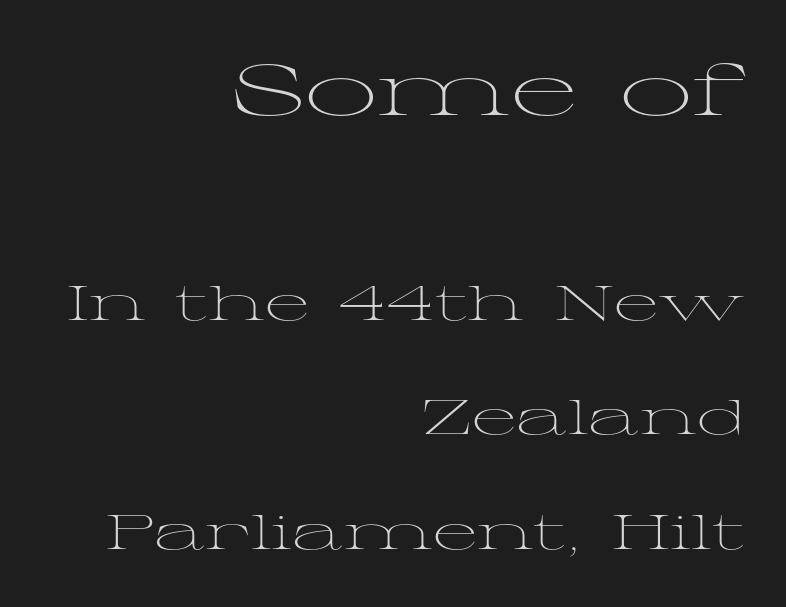
The image shows 72 px light, wide serif type, upright; set right-aligned, loose line spacing (2.39x), normal letter spacing, not underlined; the first (top) block is 1.5x larger; medium stroke contrast and a medium x-height.
